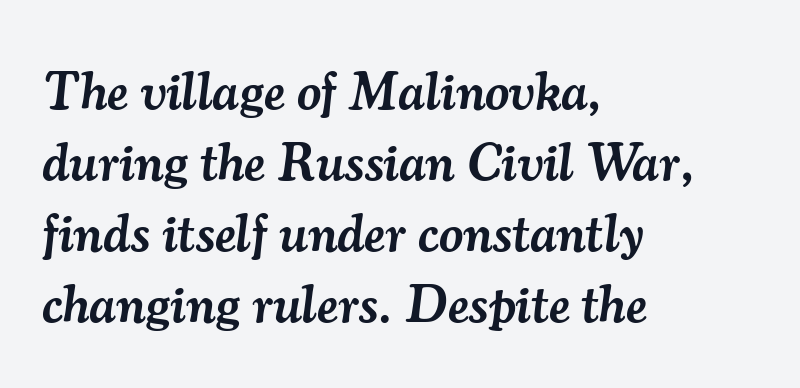
Q: Is the text bold? A: Semi-bold.
Q: Is the text italic (slanted)? A: Yes, it leans right by about 7 degrees.
Q: Is the typeface a serif or a sans-serif typeface? A: Serif.
Q: Is the text underlined? A: No.
Q: How is the paragraph aligned? A: Left-aligned.
Q: Is the spacing between letters normal or unusually wide? A: Normal.
Q: Is the spacing between lines tight, normal or loose? A: Normal.
Q: Width (condensed, normal, or wide)? A: Normal.
Q: Stroke contrast? A: Medium.
Q: x-height? A: Small.
Q: Monospaced? A: No.
